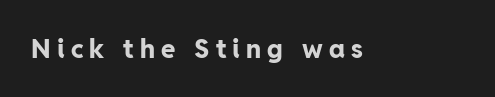
Q: Is the text bold? A: Yes.
Q: Is the text italic (slanted)? A: No, it is upright.
Q: Is the text underlined? A: No.
Q: Is the spacing between letters normal or unusually wide? A: Unusually wide.
